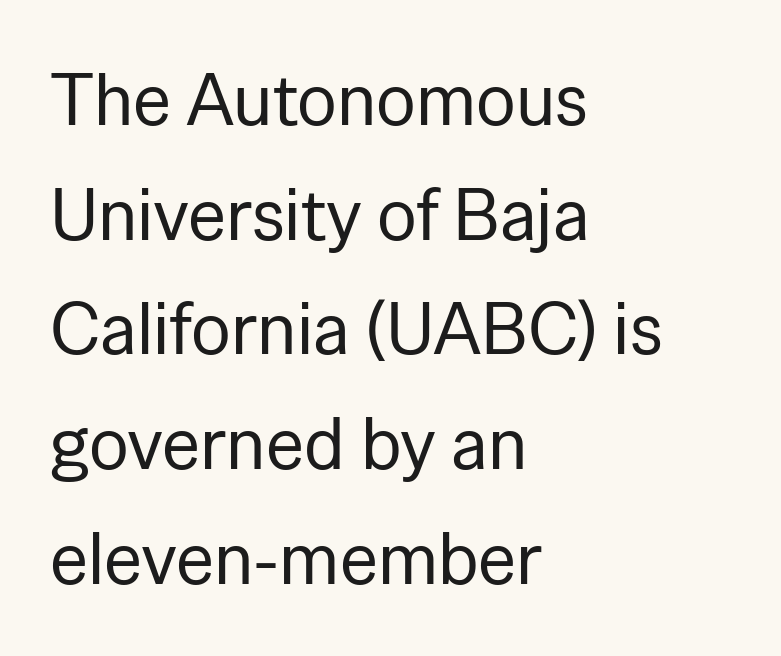
Q: Is the text bold? A: No.
Q: Is the text italic (slanted)? A: No, it is upright.
Q: Is the typeface a serif or a sans-serif typeface? A: Sans-serif.
Q: Is the text underlined? A: No.
Q: How is the paragraph aligned? A: Left-aligned.
Q: Is the spacing between letters normal or unusually wide? A: Normal.
Q: Is the spacing between lines tight, normal or loose? A: Normal.
Q: Width (condensed, normal, or wide)? A: Normal.
Q: Stroke contrast? A: Low.
Q: x-height? A: Medium.
Q: Monospaced? A: No.
